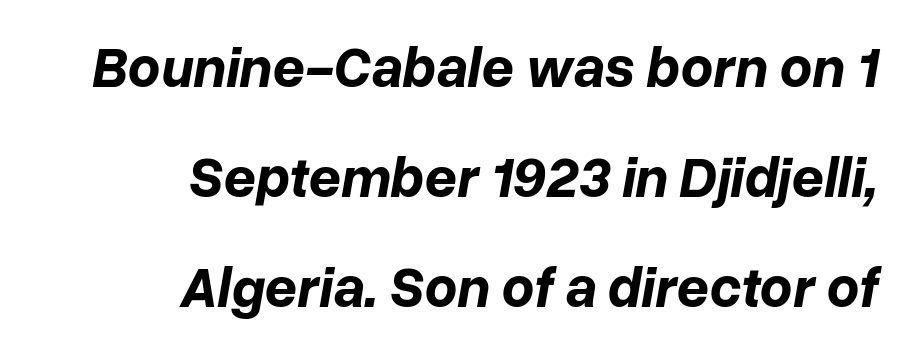
The image shows 57 px bold type, italic (leaning right); set right-aligned, loose line spacing (1.93x), normal letter spacing, not underlined; low stroke contrast and a medium x-height.
